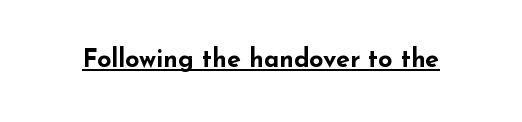
{"italic": "no", "bold": "yes", "underline": "yes", "letter_spacing": "normal", "letter_spacing_em": 0.0, "glyph_px": 25}
